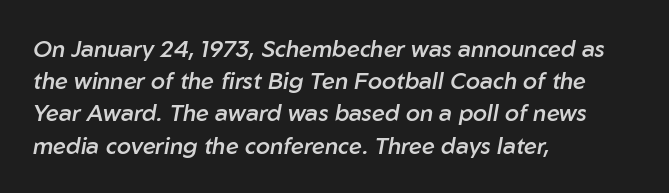
Q: Is the text bold? A: Semi-bold.
Q: Is the text italic (slanted)? A: Yes, it leans right by about 10 degrees.
Q: Is the text underlined? A: No.
Q: How is the paragraph aligned? A: Left-aligned.
Q: Is the spacing between letters normal or unusually wide? A: Normal.
Q: Is the spacing between lines tight, normal or loose? A: Normal.
